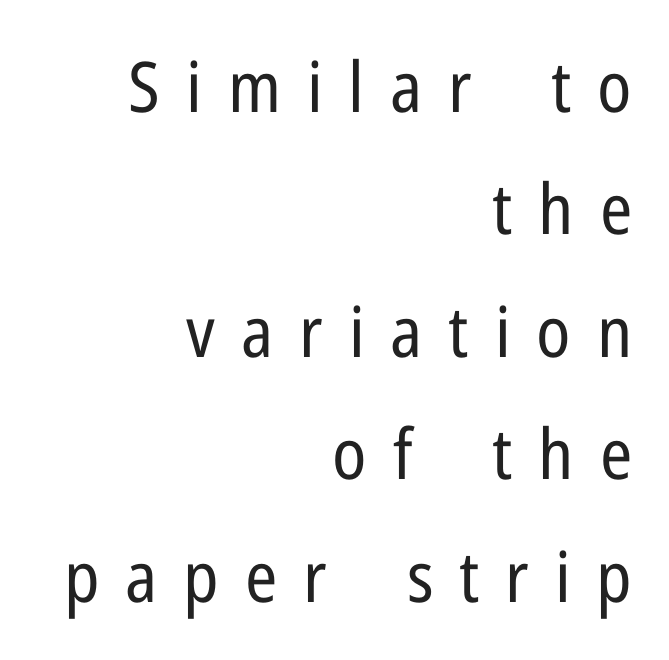
Which margin do the lines hug? The right one — the left edge is uneven. A bare baseline throughout the passage. The font's upright variant was chosen for this text. Caption: expanded tracking, letters set apart. No extra ink here — the face is not bold.
